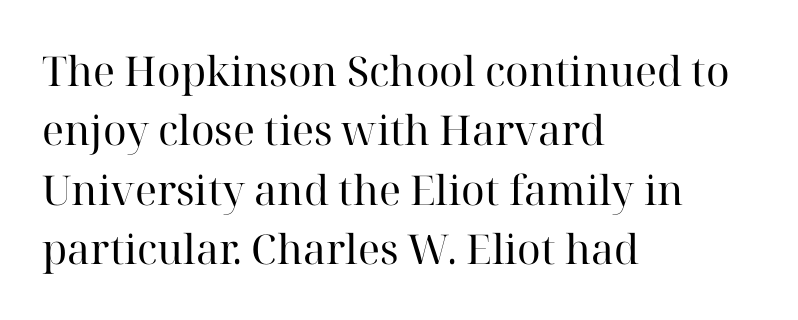
The image shows 41 px regular-weight serif type, upright; set left-aligned, normal line spacing (1.45x), normal letter spacing, not underlined; high stroke contrast and a medium x-height.
